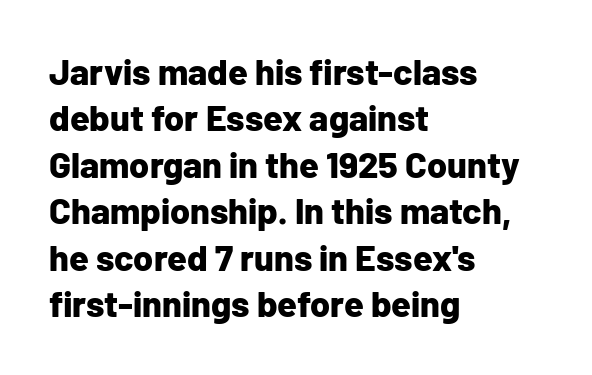
{"serif": "no", "italic": "no", "bold": "yes", "weight": "bold", "width": "normal", "stroke_contrast": "low", "x_height": "medium", "monospaced": "no", "underline": "no", "align": "left", "line_spacing": "normal", "line_spacing_ratio": 1.29, "letter_spacing": "normal", "letter_spacing_em": 0.0, "glyph_px": 36}
